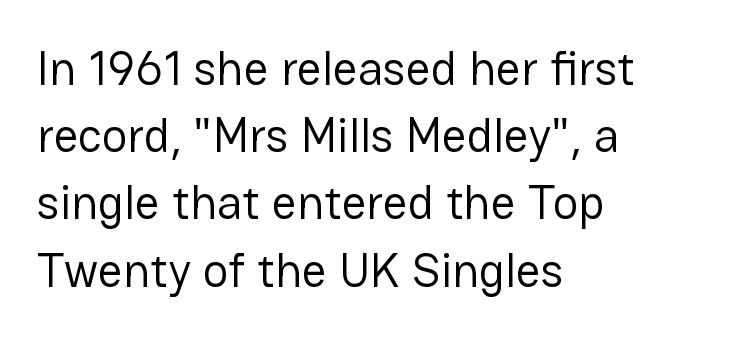
Q: Is the text bold? A: No.
Q: Is the text italic (slanted)? A: No, it is upright.
Q: Is the typeface a serif or a sans-serif typeface? A: Sans-serif.
Q: Is the text underlined? A: No.
Q: How is the paragraph aligned? A: Left-aligned.
Q: Is the spacing between letters normal or unusually wide? A: Normal.
Q: Is the spacing between lines tight, normal or loose? A: Normal.
Q: Width (condensed, normal, or wide)? A: Normal.
Q: Stroke contrast? A: Low.
Q: x-height? A: Medium.
Q: Monospaced? A: No.
